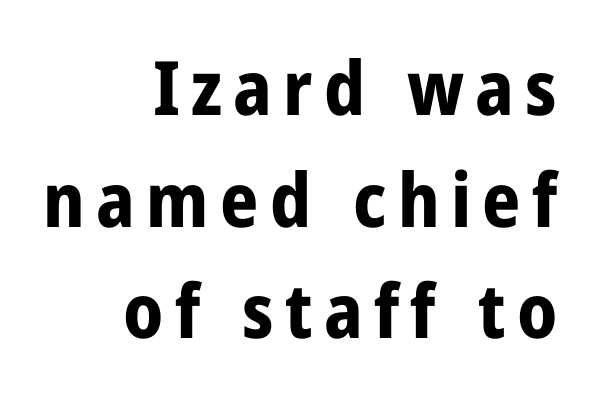
The image shows 75 px bold, condensed sans-serif type, upright; set right-aligned, normal line spacing (1.49x), not underlined; low stroke contrast and a medium x-height.
